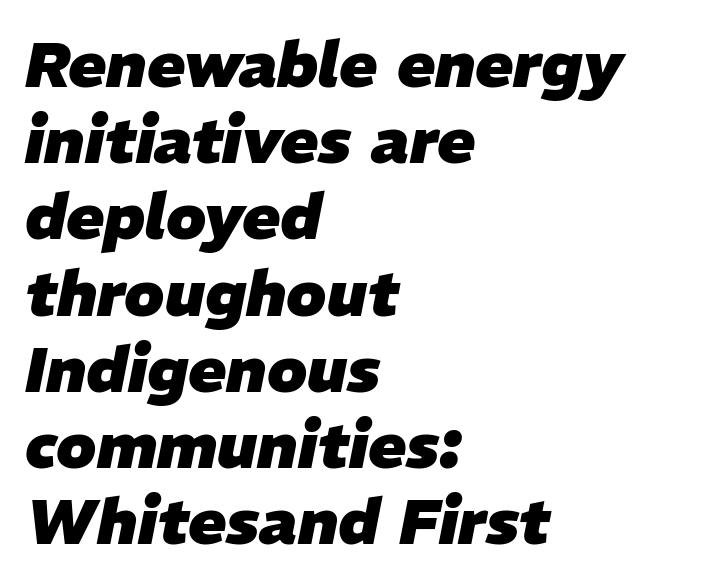
The image shows 63 px heavy type, italic (leaning right); set left-aligned, line spacing 1.21x, normal letter spacing, not underlined; low stroke contrast and a medium x-height.
